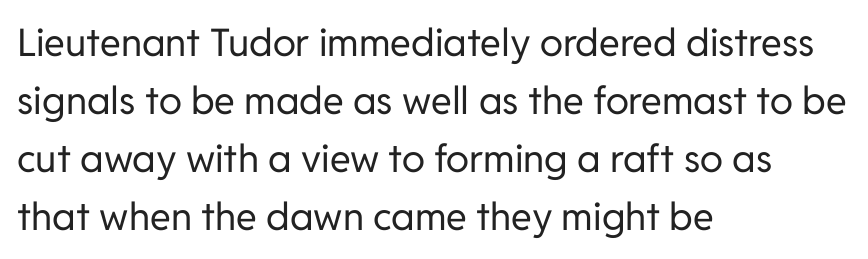
The image shows 38 px regular-weight sans-serif type, upright; set left-aligned, normal line spacing (1.53x), normal letter spacing, not underlined; low stroke contrast and a medium x-height.
